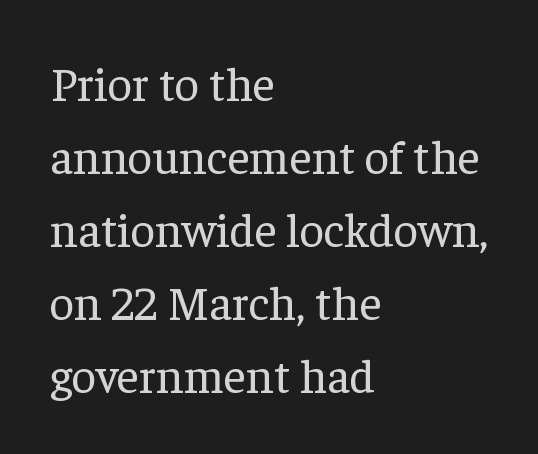
In terms of posture, this sample is upright. Weight: not bold — regular or lighter. The compositor pushed each line to the left boundary. Each word holds together tightly as a unit, with standard inter-letter gaps. Think of a printed novel: that variable character pitch is what you see here.
